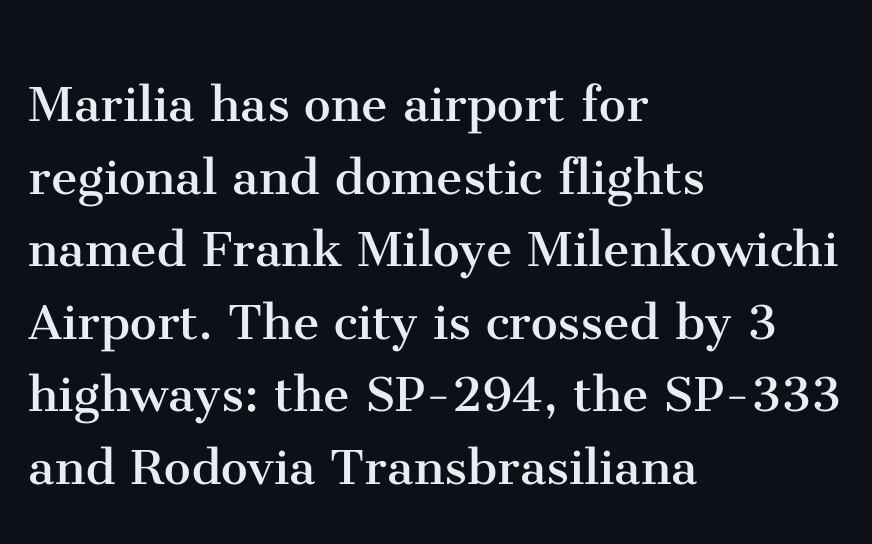
The image shows 60 px regular-weight serif type, upright; set left-aligned, line spacing 1.21x, normal letter spacing, not underlined; medium stroke contrast and a medium x-height.
